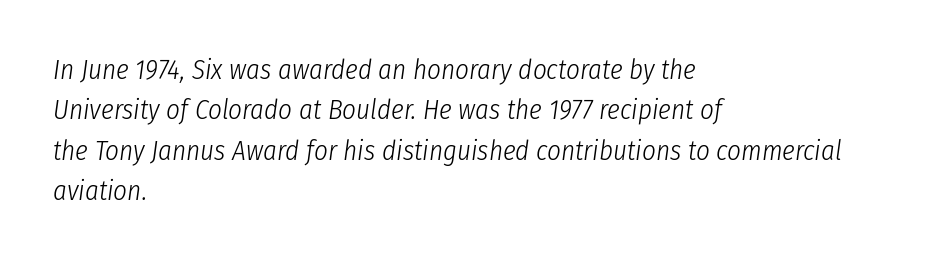
{"italic": "yes", "lean": "right", "slant_degrees": 8, "bold": "no", "underline": "no", "align": "left", "line_spacing": "normal", "line_spacing_ratio": 1.5, "letter_spacing": "normal", "letter_spacing_em": 0.0, "glyph_px": 27}
